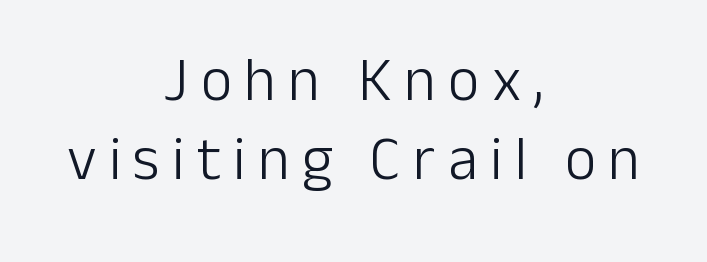
The image shows 61 px light sans-serif type, upright; set centered, normal line spacing (1.29x), unusually wide letter spacing (+0.2 em), not underlined; low stroke contrast and a medium x-height.
